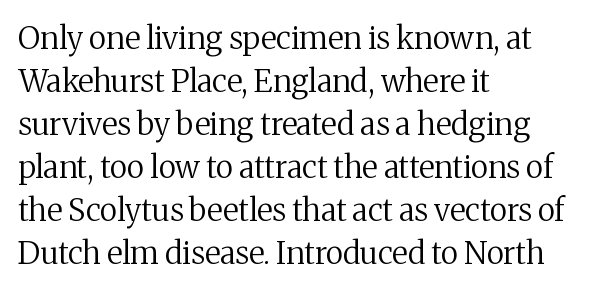
{"serif": "yes", "italic": "no", "bold": "no", "weight": "regular", "width": "normal", "stroke_contrast": "medium", "x_height": "medium", "monospaced": "no", "underline": "no", "align": "left", "line_spacing": "normal", "line_spacing_ratio": 1.39, "letter_spacing": "normal", "letter_spacing_em": 0.0, "glyph_px": 31}
